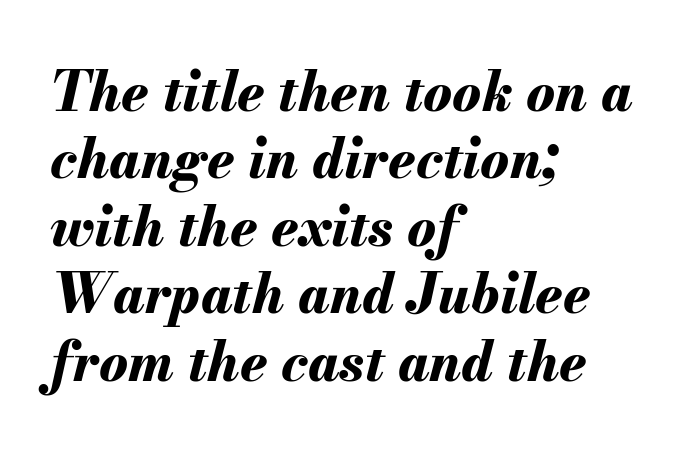
Q: Is the text bold? A: Yes.
Q: Is the text italic (slanted)? A: Yes, it leans right by about 13 degrees.
Q: Is the text underlined? A: No.
Q: How is the paragraph aligned? A: Left-aligned.
Q: Is the spacing between letters normal or unusually wide? A: Normal.
Q: Is the spacing between lines tight, normal or loose? A: Normal.
Q: Width (condensed, normal, or wide)? A: Normal.
Q: Stroke contrast? A: Medium.
Q: x-height? A: Small.
Q: Monospaced? A: No.
